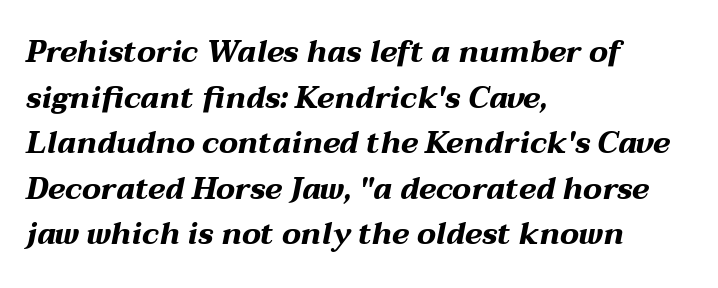
{"italic": "yes", "lean": "right", "slant_degrees": 12, "bold": "yes", "weight": "bold", "width": "wide", "stroke_contrast": "medium", "x_height": "medium", "monospaced": "no", "underline": "no", "align": "left", "line_spacing": "normal", "line_spacing_ratio": 1.52, "letter_spacing": "normal", "letter_spacing_em": 0.0, "glyph_px": 30}
